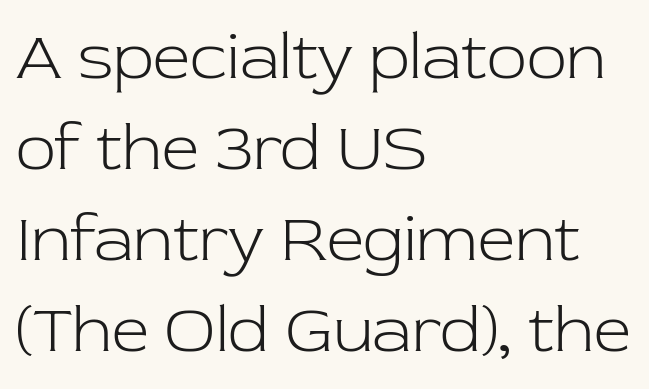
The image shows 66 px light serif type, upright; set left-aligned, normal line spacing (1.38x), normal letter spacing, not underlined; low stroke contrast and a medium x-height.
